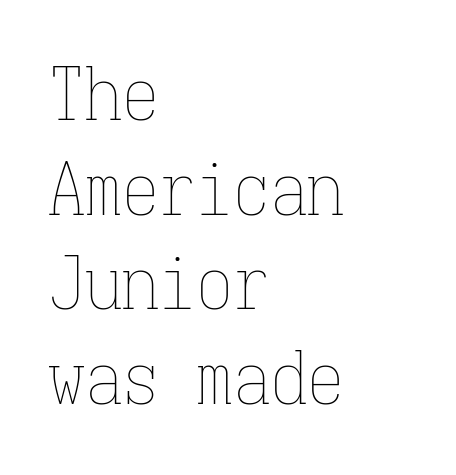
{"italic": "no", "bold": "no", "weight": "thin", "width": "condensed", "stroke_contrast": "low", "x_height": "medium", "monospaced": "yes", "underline": "no", "align": "left", "line_spacing": "normal", "line_spacing_ratio": 1.28, "letter_spacing": "normal", "letter_spacing_em": 0.0, "glyph_px": 74}
